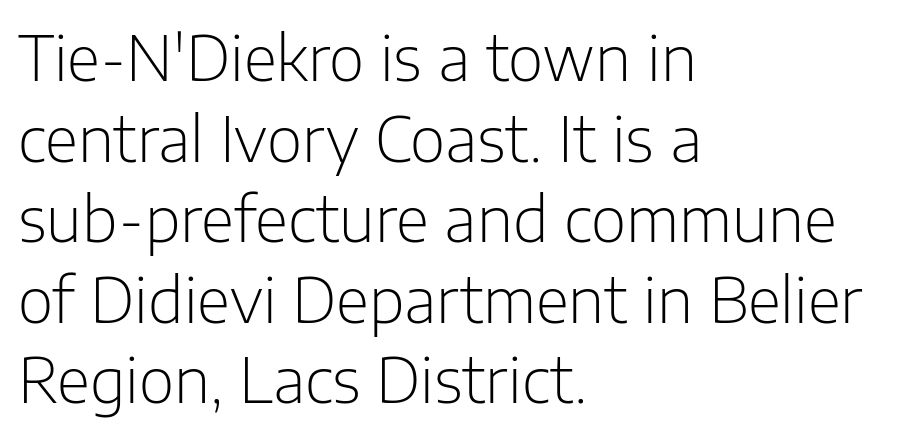
Q: Is the text bold? A: No.
Q: Is the text italic (slanted)? A: No, it is upright.
Q: Is the typeface a serif or a sans-serif typeface? A: Sans-serif.
Q: Is the text underlined? A: No.
Q: How is the paragraph aligned? A: Left-aligned.
Q: Is the spacing between letters normal or unusually wide? A: Normal.
Q: Is the spacing between lines tight, normal or loose? A: Normal.
Q: Width (condensed, normal, or wide)? A: Normal.
Q: Stroke contrast? A: Low.
Q: x-height? A: Medium.
Q: Monospaced? A: No.
